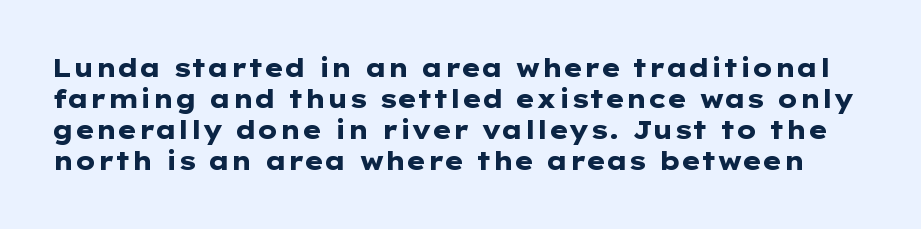
{"italic": "no", "bold": "yes", "underline": "no", "line_spacing_ratio": 1.24, "letter_spacing": "normal", "letter_spacing_em": 0.0, "glyph_px": 25}
